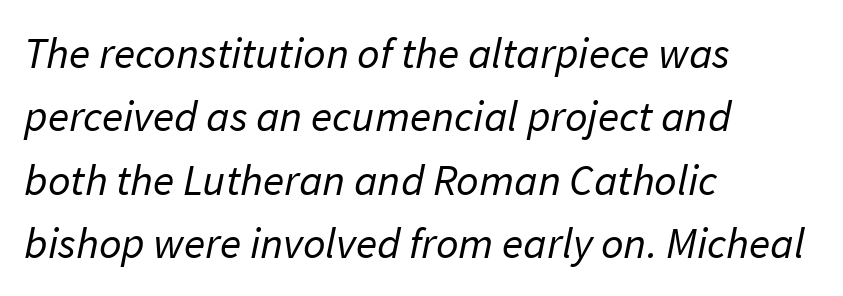
The image shows 44 px regular-weight sans-serif type; set left-aligned, normal line spacing (1.44x), normal letter spacing, not underlined; low stroke contrast and a medium x-height.
